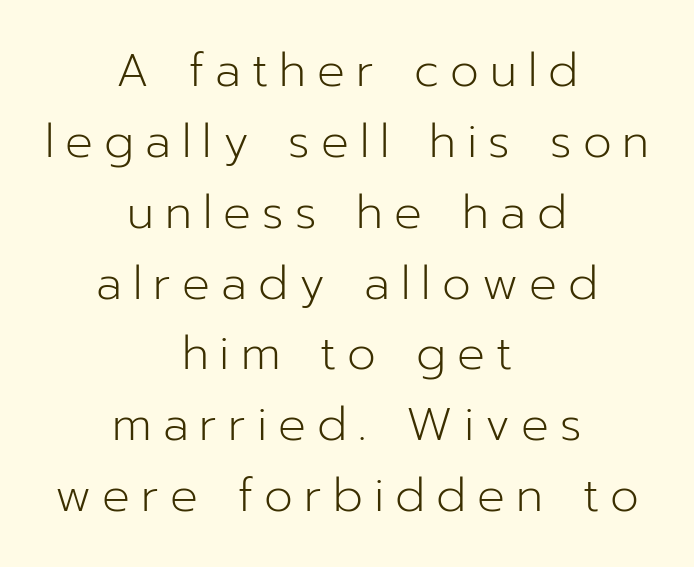
Q: Is the text bold? A: No.
Q: Is the text italic (slanted)? A: No, it is upright.
Q: Is the typeface a serif or a sans-serif typeface? A: Sans-serif.
Q: Is the text underlined? A: No.
Q: How is the paragraph aligned? A: Centered.
Q: Is the spacing between letters normal or unusually wide? A: Unusually wide.
Q: Is the spacing between lines tight, normal or loose? A: Normal.
Q: Width (condensed, normal, or wide)? A: Normal.
Q: Stroke contrast? A: Low.
Q: x-height? A: Medium.
Q: Monospaced? A: No.
